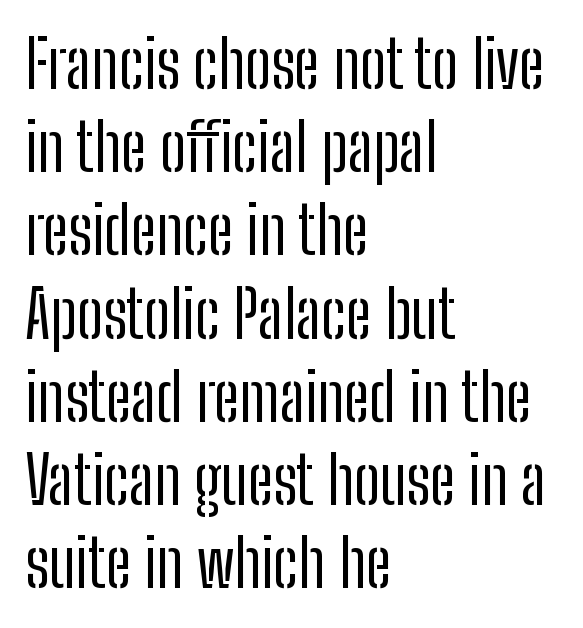
{"serif": "no", "italic": "no", "bold": "no", "weight": "regular", "width": "condensed", "stroke_contrast": "low", "x_height": "medium", "monospaced": "no", "underline": "no", "align": "left", "line_spacing": "normal", "line_spacing_ratio": 1.28, "letter_spacing": "normal", "letter_spacing_em": 0.0, "glyph_px": 65}
